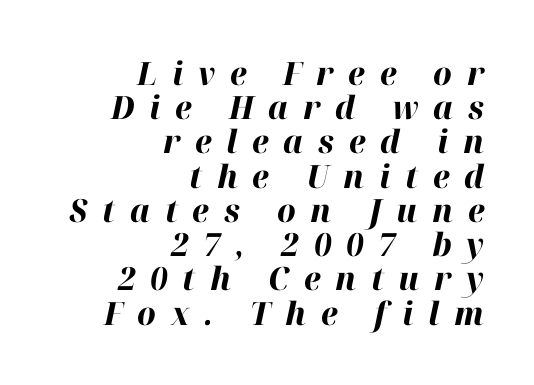
The image shows 32 px bold type, italic (leaning right); set right-aligned, tight line spacing (1.07x), unusually wide letter spacing (+0.46 em), not underlined; high stroke contrast and a medium x-height.
